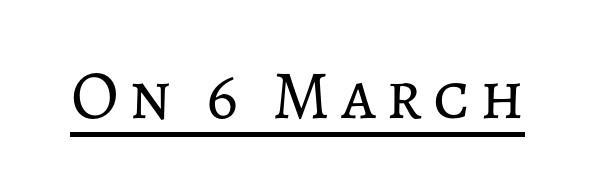
Q: Is the text bold? A: No.
Q: Is the text italic (slanted)? A: No, it is upright.
Q: Is the text underlined? A: Yes.
Q: Width (condensed, normal, or wide)? A: Normal.
Q: Stroke contrast? A: Low.
Q: x-height? A: Medium.
Q: Monospaced? A: No.
